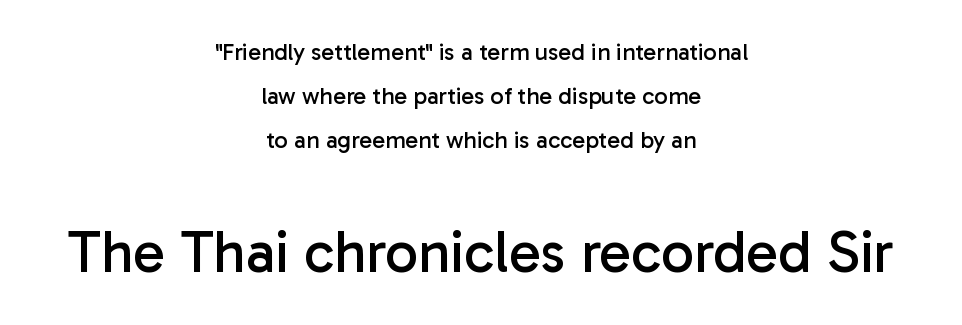
Q: Is the text bold? A: No.
Q: Is the text italic (slanted)? A: No, it is upright.
Q: Is the typeface a serif or a sans-serif typeface? A: Sans-serif.
Q: Is the text underlined? A: No.
Q: How is the paragraph aligned? A: Centered.
Q: Is the spacing between letters normal or unusually wide? A: Normal.
Q: Which block of text is set in a larger size, the first (top) or the second (bottom)? A: The second (bottom) one.
Q: Width (condensed, normal, or wide)? A: Normal.
Q: Stroke contrast? A: Low.
Q: x-height? A: Medium.
Q: Monospaced? A: No.
